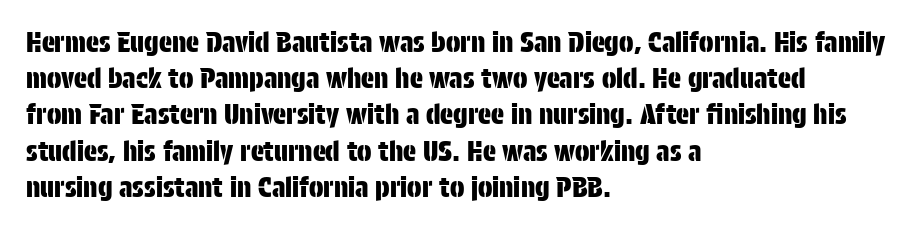
Q: Is the text italic (slanted)? A: No, it is upright.
Q: Is the text underlined? A: No.
Q: How is the paragraph aligned? A: Left-aligned.
Q: Is the spacing between letters normal or unusually wide? A: Normal.
Q: Is the spacing between lines tight, normal or loose? A: Normal.
